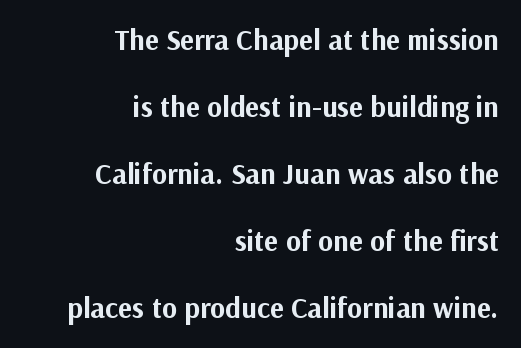
The image shows 29 px bold sans-serif type, upright; set right-aligned, loose line spacing (2.31x), normal letter spacing, not underlined; medium stroke contrast and a medium x-height.
